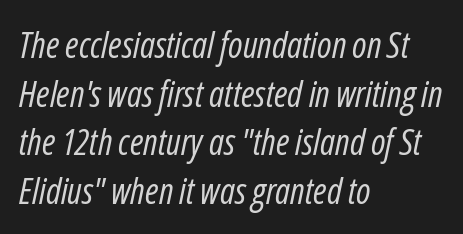
Q: Is the text bold? A: No.
Q: Is the text italic (slanted)? A: Yes, it leans right by about 12 degrees.
Q: Is the text underlined? A: No.
Q: How is the paragraph aligned? A: Left-aligned.
Q: Is the spacing between letters normal or unusually wide? A: Normal.
Q: Is the spacing between lines tight, normal or loose? A: Normal.
Q: Width (condensed, normal, or wide)? A: Condensed.
Q: Stroke contrast? A: Low.
Q: x-height? A: Medium.
Q: Monospaced? A: No.
